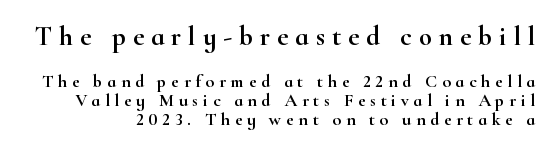
{"italic": "no", "underline": "no", "line_spacing": "tight", "line_spacing_ratio": 1.05, "letter_spacing": "wide", "letter_spacing_em": 0.26, "larger_block": "first", "size_ratio": 1.5, "glyph_px": 27}
